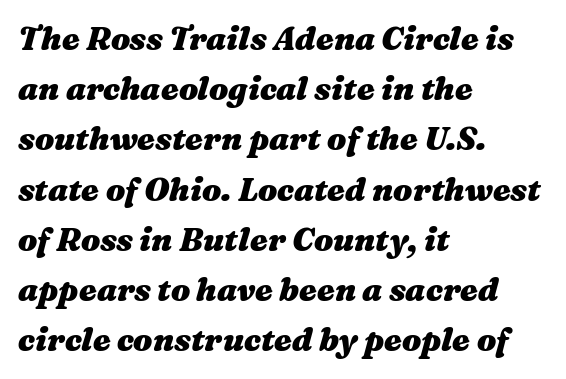
{"italic": "yes", "lean": "right", "slant_degrees": 16, "bold": "yes", "weight": "heavy", "width": "wide", "stroke_contrast": "medium", "x_height": "medium", "monospaced": "no", "underline": "no", "align": "left", "line_spacing": "normal", "line_spacing_ratio": 1.57, "letter_spacing": "normal", "letter_spacing_em": 0.0, "glyph_px": 32}
